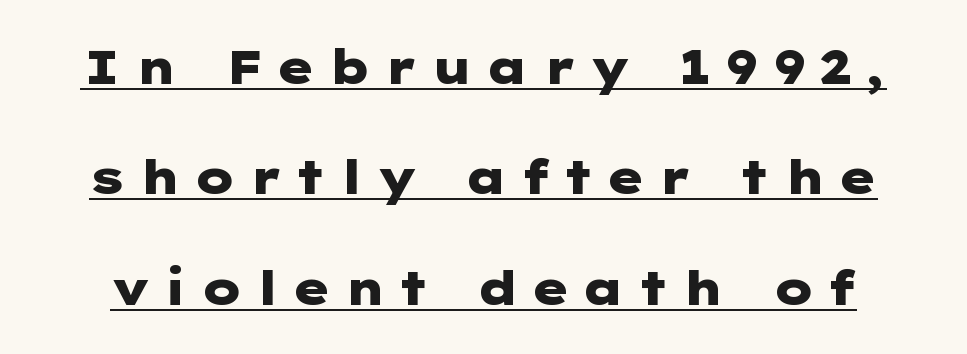
{"serif": "no", "italic": "no", "bold": "yes", "weight": "heavy", "width": "wide", "stroke_contrast": "low", "x_height": "medium", "underline": "yes", "line_spacing": "loose", "line_spacing_ratio": 2.35, "letter_spacing": "wide", "letter_spacing_em": 0.25, "glyph_px": 47}
